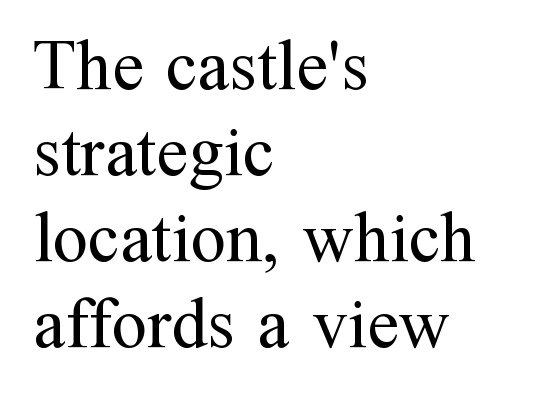
Q: Is the text bold? A: No.
Q: Is the text italic (slanted)? A: No, it is upright.
Q: Is the typeface a serif or a sans-serif typeface? A: Serif.
Q: Is the text underlined? A: No.
Q: How is the paragraph aligned? A: Left-aligned.
Q: Is the spacing between letters normal or unusually wide? A: Normal.
Q: Width (condensed, normal, or wide)? A: Normal.
Q: Stroke contrast? A: Medium.
Q: x-height? A: Medium.
Q: Monospaced? A: No.
